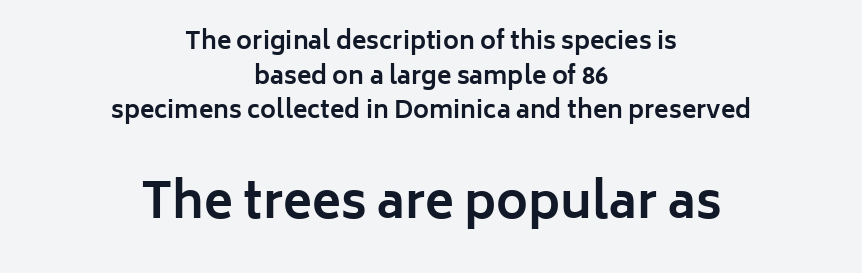
The image shows 48 px bold sans-serif type, upright; set centered, normal line spacing (1.44x), normal letter spacing, not underlined; the second (bottom) block is 2.0x larger; low stroke contrast and a medium x-height.
